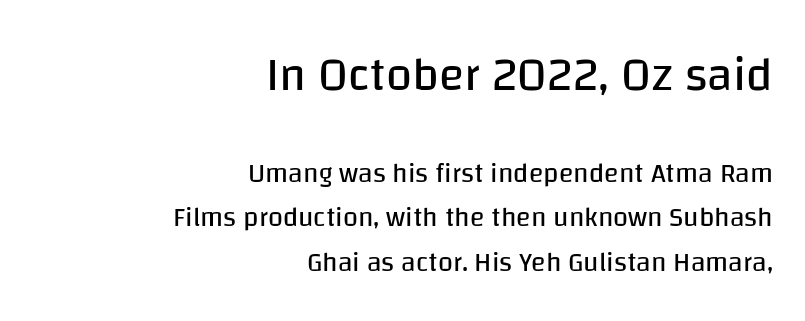
Q: Is the text bold? A: No.
Q: Is the text italic (slanted)? A: No, it is upright.
Q: Is the typeface a serif or a sans-serif typeface? A: Sans-serif.
Q: Is the text underlined? A: No.
Q: How is the paragraph aligned? A: Right-aligned.
Q: Is the spacing between letters normal or unusually wide? A: Normal.
Q: Is the spacing between lines tight, normal or loose? A: Normal.
Q: Which block of text is set in a larger size, the first (top) or the second (bottom)? A: The first (top) one.
Q: Width (condensed, normal, or wide)? A: Normal.
Q: Stroke contrast? A: Low.
Q: x-height? A: Large.
Q: Monospaced? A: No.
